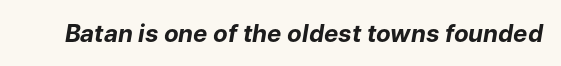
The image shows 24 px bold type, italic (leaning right); set normal letter spacing, not underlined.
